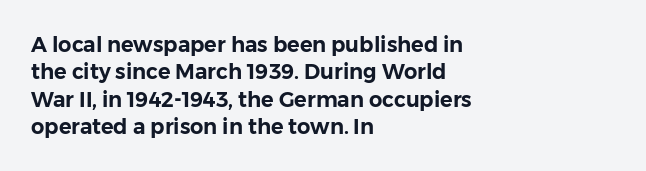
You could call the tracking neutral — neither tight nor loose. Honestly, there is no underline to notice here at all. This is roman type, the default non-slanted kind. Compared with a centered layout, this one pins lines to the left instead. Interline gaps are of average width in this sample.
